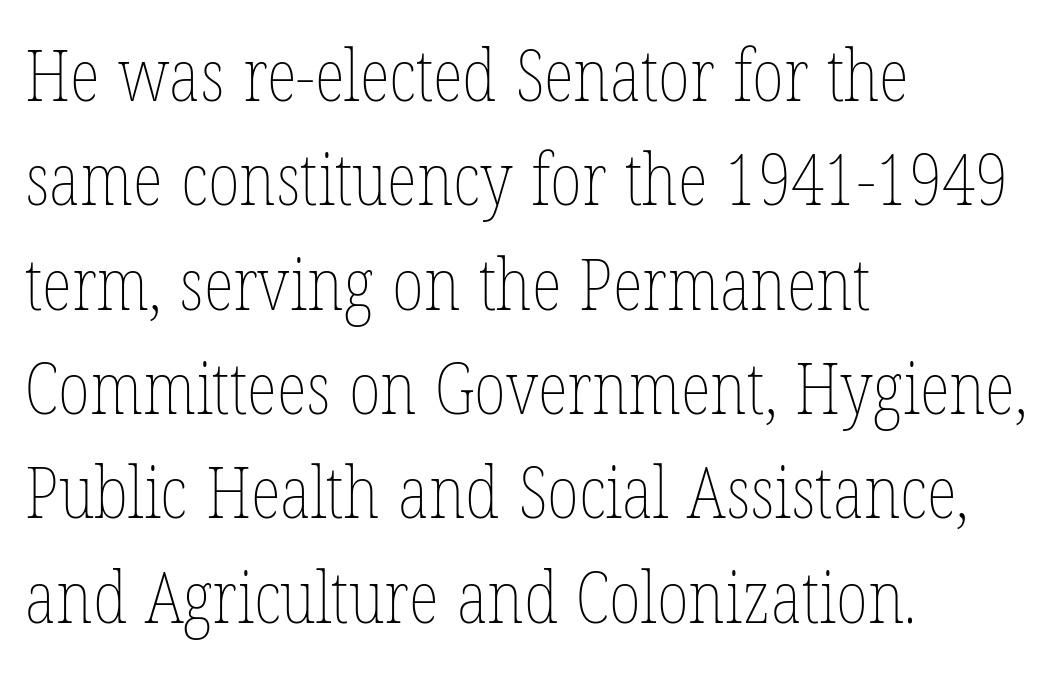
Successive baselines arrive at the customary interval. Has an underline been added? It has not. Tall strokes in this sample are plumb rather than angled. In CSS terms this would be text-align: left.
